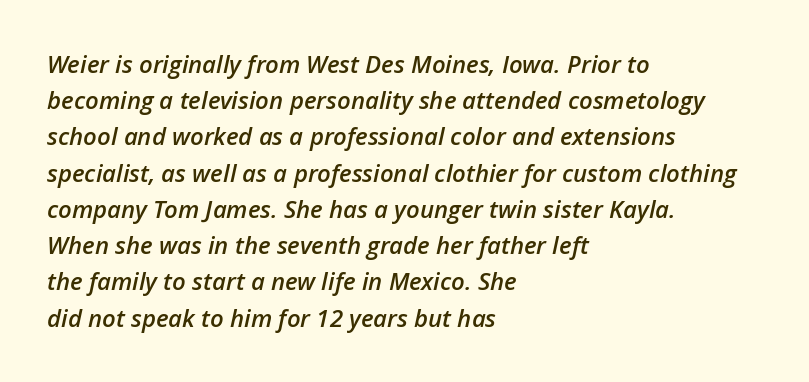
Q: Is the text bold? A: Semi-bold.
Q: Is the text italic (slanted)? A: Yes, it leans right by about 12 degrees.
Q: Is the text underlined? A: No.
Q: How is the paragraph aligned? A: Left-aligned.
Q: Is the spacing between letters normal or unusually wide? A: Normal.
Q: Is the spacing between lines tight, normal or loose? A: Normal.
